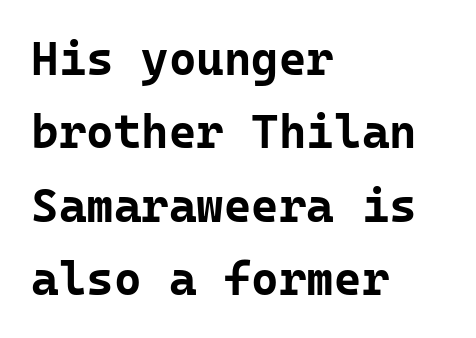
Horizontal alignment here is leftward, the default for most running prose. Each letter's strokes conclude bluntly, with no projecting serifs. You could count columns in this text — the font is strictly monospaced. The line-height multiplier appears to be the usual default.
